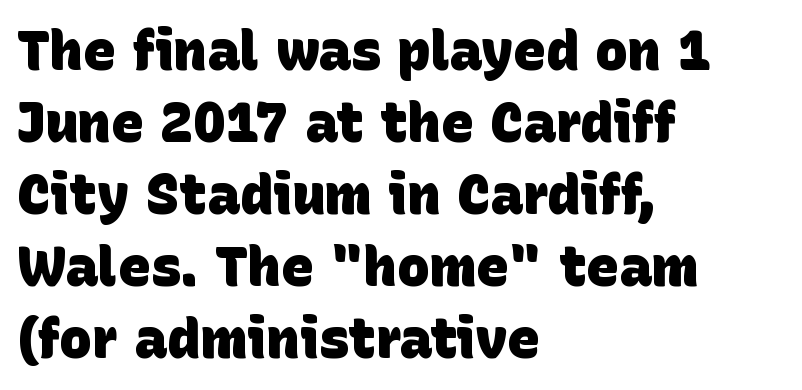
{"serif": "no", "bold": "yes", "weight": "heavy", "width": "normal", "stroke_contrast": "low", "x_height": "large", "monospaced": "no", "underline": "no", "align": "left", "line_spacing": "normal", "line_spacing_ratio": 1.31, "letter_spacing": "normal", "letter_spacing_em": 0.0, "glyph_px": 55}
